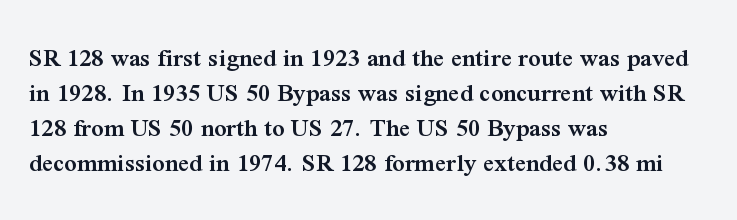
Q: Is the text bold? A: Semi-bold.
Q: Is the text italic (slanted)? A: No, it is upright.
Q: Is the text underlined? A: No.
Q: How is the paragraph aligned? A: Left-aligned.
Q: Is the spacing between letters normal or unusually wide? A: Normal.
Q: Is the spacing between lines tight, normal or loose? A: Normal.
